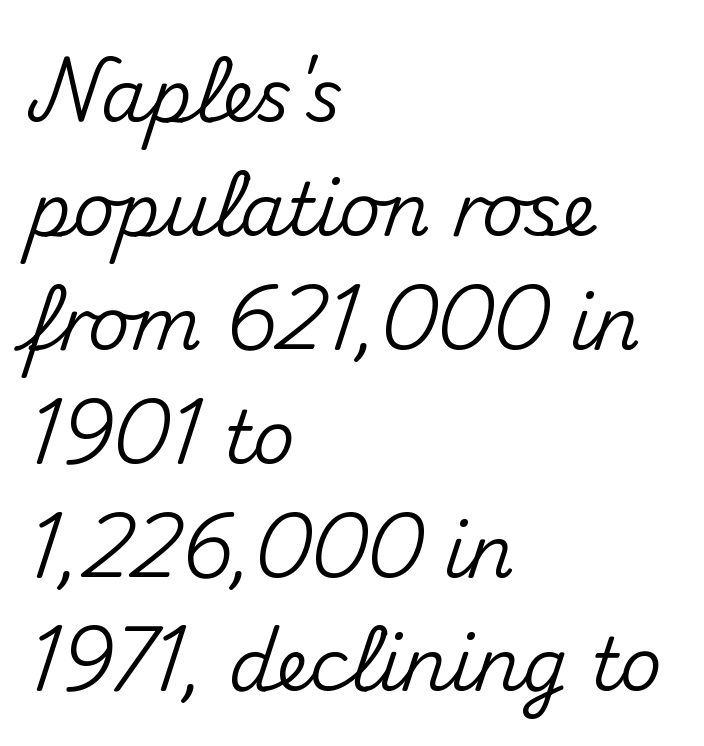
The image shows 73 px sans-serif type; set left-aligned, normal line spacing (1.56x), normal letter spacing, not underlined; medium stroke contrast and a small x-height.
